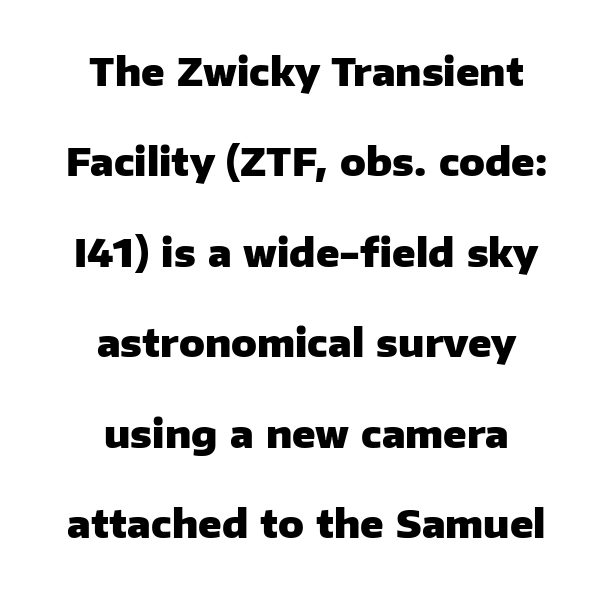
{"serif": "no", "italic": "no", "bold": "yes", "weight": "heavy", "width": "normal", "stroke_contrast": "low", "x_height": "medium", "monospaced": "no", "underline": "no", "align": "center", "line_spacing": "loose", "line_spacing_ratio": 2.38, "letter_spacing": "normal", "letter_spacing_em": 0.0, "glyph_px": 38}
